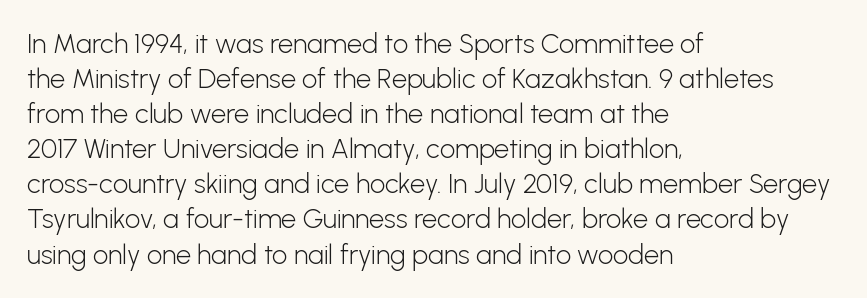
The image shows 27 px text type, upright; set left-aligned, normal line spacing (1.3x), normal letter spacing, not underlined.
